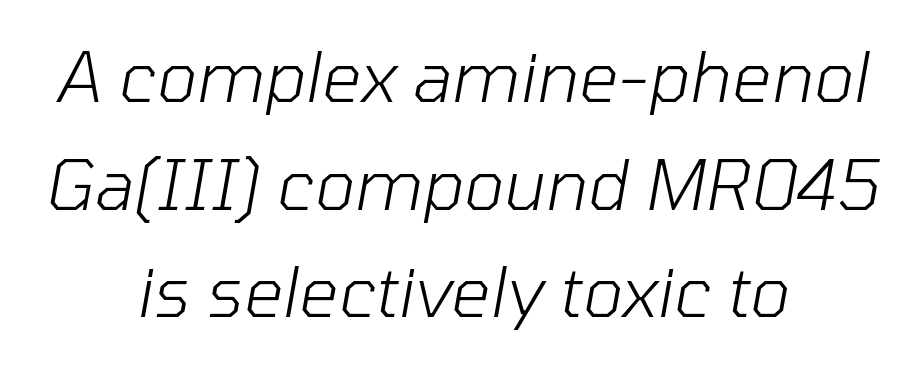
{"italic": "yes", "lean": "right", "slant_degrees": 10, "bold": "no", "weight": "light", "width": "normal", "stroke_contrast": "low", "x_height": "medium", "monospaced": "no", "underline": "no", "align": "center", "line_spacing": "normal", "line_spacing_ratio": 1.56, "letter_spacing": "normal", "letter_spacing_em": 0.0, "glyph_px": 69}
